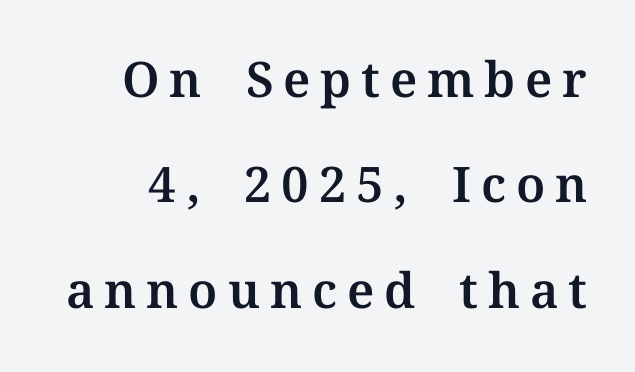
The image shows 49 px serif type, upright; set loose line spacing (2.15x), unusually wide letter spacing (+0.2 em), not underlined; medium stroke contrast and a medium x-height.
